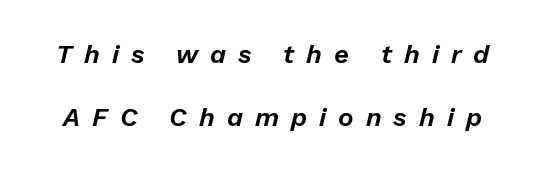
{"italic": "yes", "lean": "right", "slant_degrees": 13, "underline": "no", "line_spacing": "loose", "line_spacing_ratio": 2.42, "letter_spacing": "wide", "letter_spacing_em": 0.46, "glyph_px": 26}
